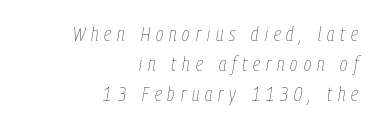
{"italic": "yes", "lean": "right", "slant_degrees": 9, "bold": "no", "underline": "no", "align": "right", "line_spacing": "normal", "line_spacing_ratio": 1.49, "letter_spacing": "wide", "letter_spacing_em": 0.3, "glyph_px": 20}
